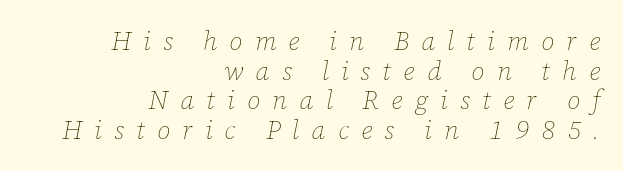
The image shows 26 px text type, italic (leaning right); set right-aligned, tight line spacing (1.14x), unusually wide letter spacing (+0.47 em), not underlined.
